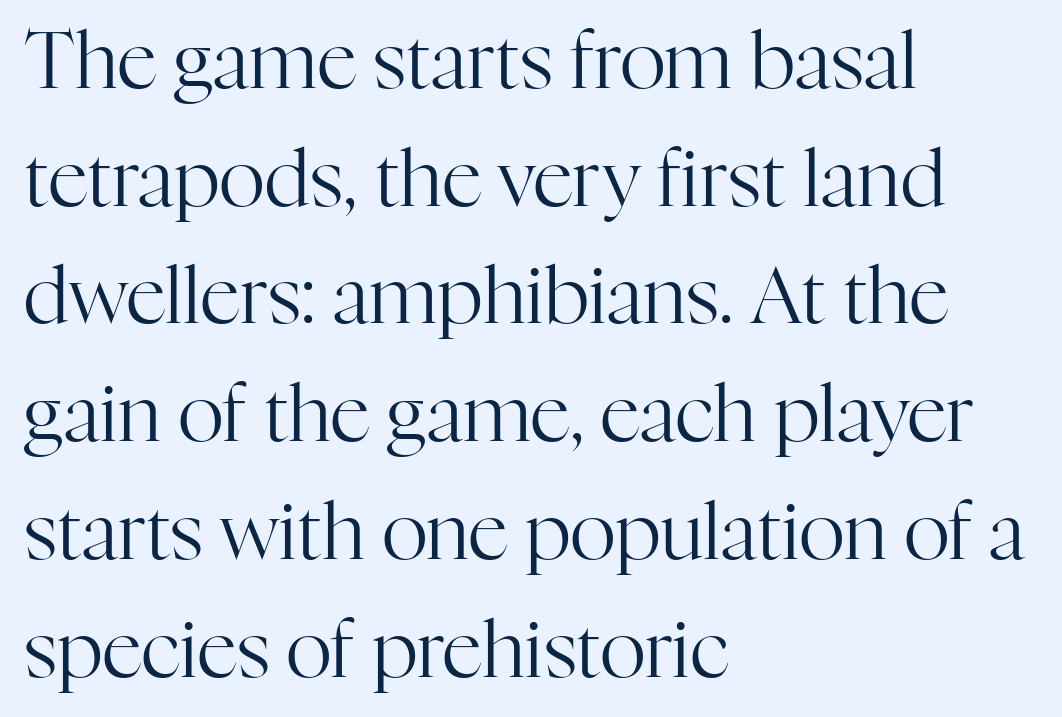
The image shows 79 px regular-weight serif type, upright; set left-aligned, normal line spacing (1.49x), normal letter spacing, not underlined; high stroke contrast and a medium x-height.
